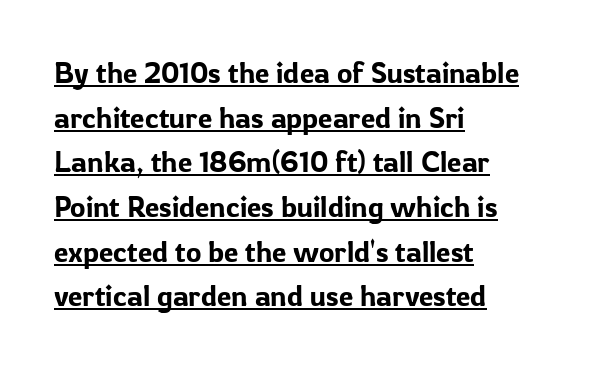
The image shows 29 px sans-serif type, upright; set left-aligned, normal line spacing (1.54x), normal letter spacing, underlined; low stroke contrast and a medium x-height.
